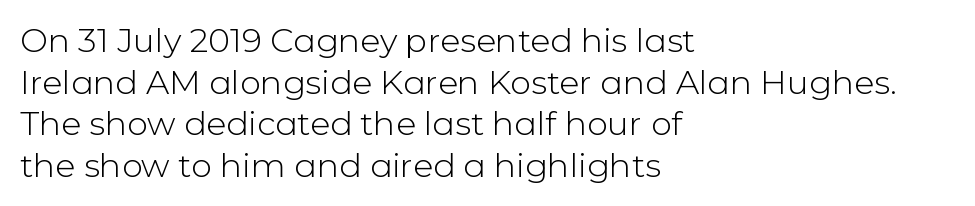
{"serif": "no", "italic": "no", "bold": "no", "weight": "light", "width": "normal", "stroke_contrast": "low", "x_height": "medium", "monospaced": "no", "underline": "no", "align": "left", "line_spacing": "normal", "line_spacing_ratio": 1.26, "letter_spacing": "normal", "letter_spacing_em": 0.0, "glyph_px": 33}
